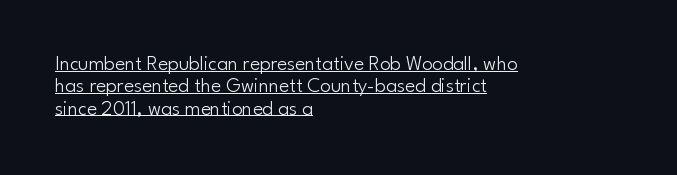
Emphasis is given by a line drawn under the lettering. Teacher's note: observe the even left margin — that is flush-left alignment. Nope, not italic — everything's standing straight. Vertically, the passage feels compressed, each row crowding the next.
